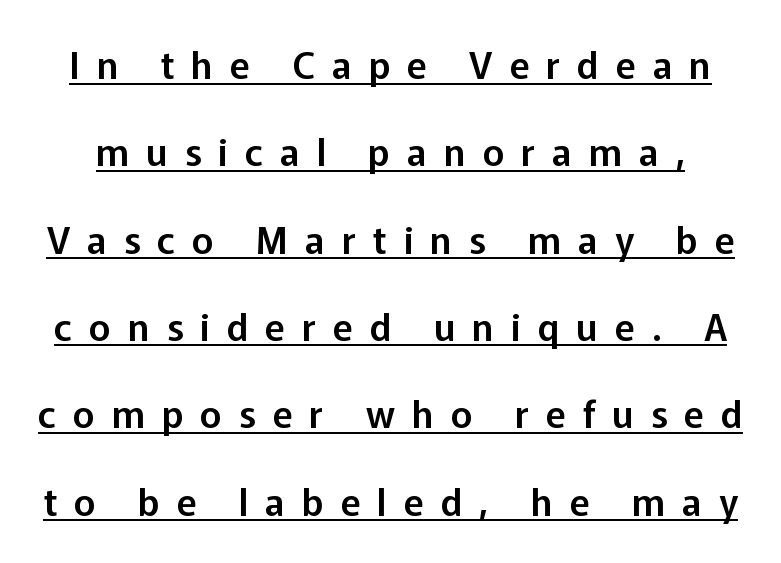
The image shows 37 px sans-serif type, upright; set loose line spacing (2.36x), unusually wide letter spacing (+0.46 em), underlined; low stroke contrast and a medium x-height.
